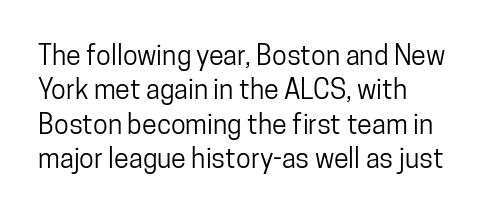
{"italic": "no", "underline": "no", "align": "left", "line_spacing": "normal", "line_spacing_ratio": 1.27, "letter_spacing": "normal", "letter_spacing_em": 0.0, "glyph_px": 27}
